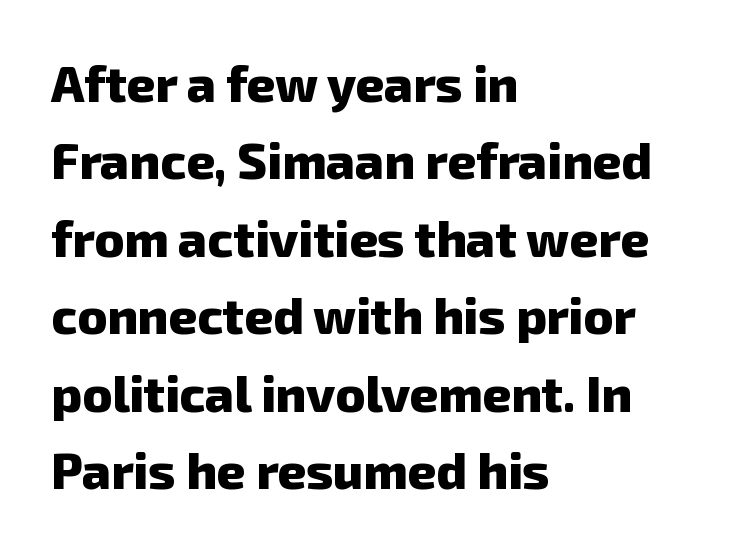
Q: Is the text bold? A: Yes.
Q: Is the typeface a serif or a sans-serif typeface? A: Sans-serif.
Q: Is the text underlined? A: No.
Q: How is the paragraph aligned? A: Left-aligned.
Q: Is the spacing between letters normal or unusually wide? A: Normal.
Q: Is the spacing between lines tight, normal or loose? A: Normal.
Q: Width (condensed, normal, or wide)? A: Normal.
Q: Stroke contrast? A: Low.
Q: x-height? A: Medium.
Q: Monospaced? A: No.
